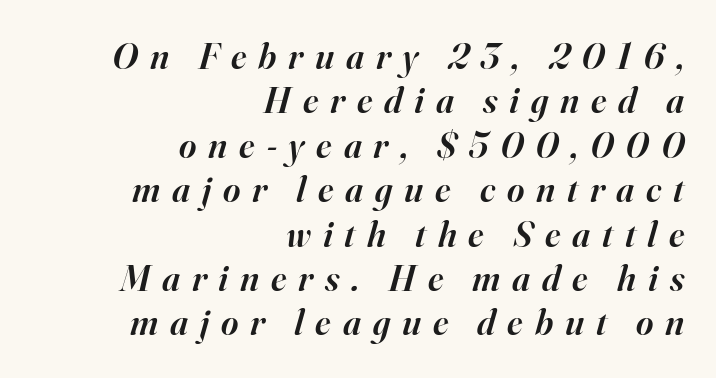
{"serif": "yes", "italic": "yes", "lean": "right", "slant_degrees": 16, "bold": "semi", "weight": "semibold", "width": "normal", "stroke_contrast": "high", "x_height": "small", "monospaced": "no", "underline": "no", "align": "right", "line_spacing_ratio": 1.2, "letter_spacing": "wide", "letter_spacing_em": 0.32, "glyph_px": 37}
